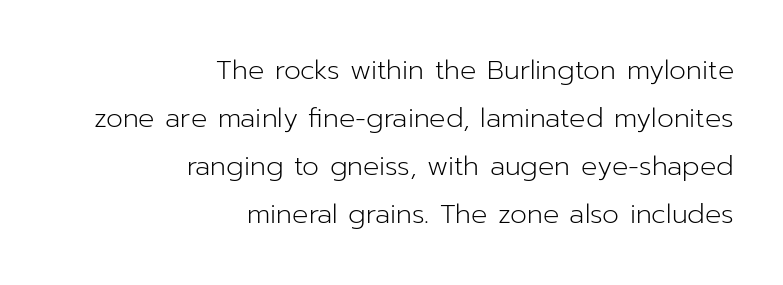
{"italic": "no", "bold": "no", "underline": "no", "align": "right", "line_spacing_ratio": 1.78, "letter_spacing": "normal", "letter_spacing_em": 0.0, "glyph_px": 27}
